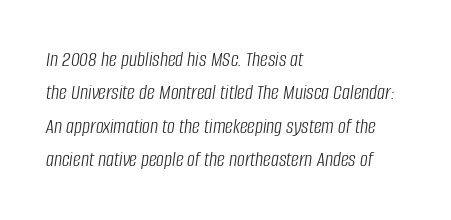
Each word holds together tightly as a unit, with standard inter-letter gaps. Type without underlining. One-word summary of the alignment: left. How would I describe the line gaps? Plain and ordinary. Heft: none added — not bold. The font's italic variant was chosen for this text.
